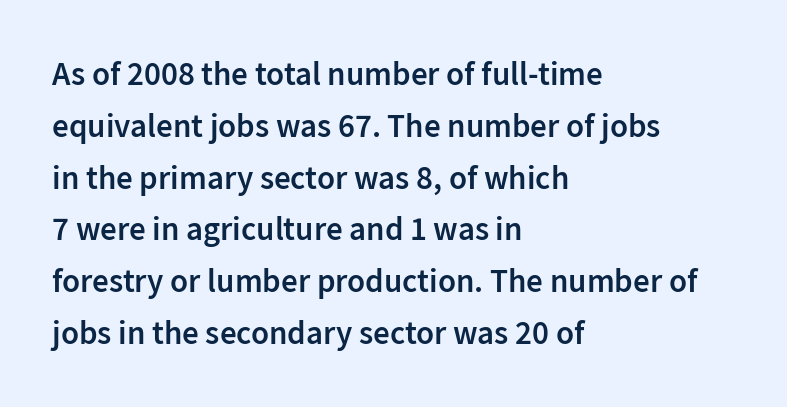
You can tell it's not italic because the verticals are truly vertical. Character widths vary here, with narrow letters taking less room than wide ones. Is there much room between lines? A standard amount, neither cramped nor airy. Plain, unruled lines of type. Typesetter's note: demi weight, one step under bold.
